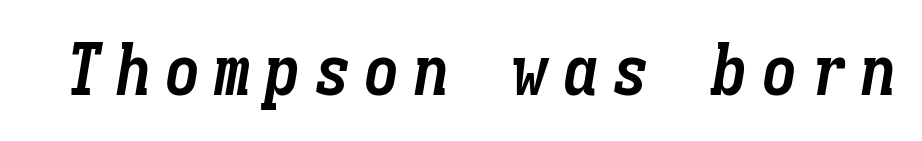
Q: Is the text bold? A: Yes.
Q: Is the text italic (slanted)? A: Yes, it leans right by about 9 degrees.
Q: Is the text underlined? A: No.
Q: Width (condensed, normal, or wide)? A: Condensed.
Q: Stroke contrast? A: Low.
Q: x-height? A: Medium.
Q: Monospaced? A: Yes.
